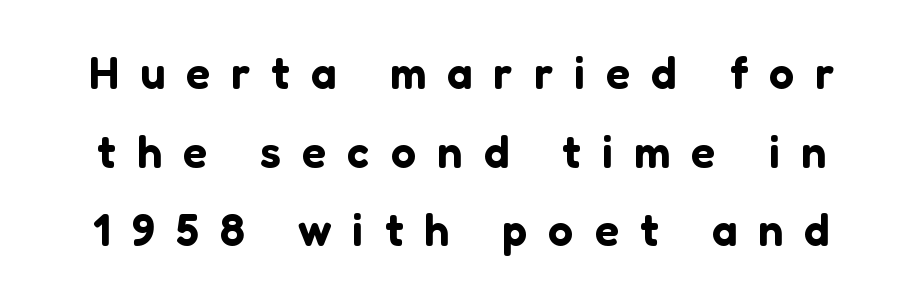
The image shows 45 px sans-serif type, upright; set line spacing 1.75x, unusually wide letter spacing (+0.47 em), not underlined; low stroke contrast and a medium x-height.
